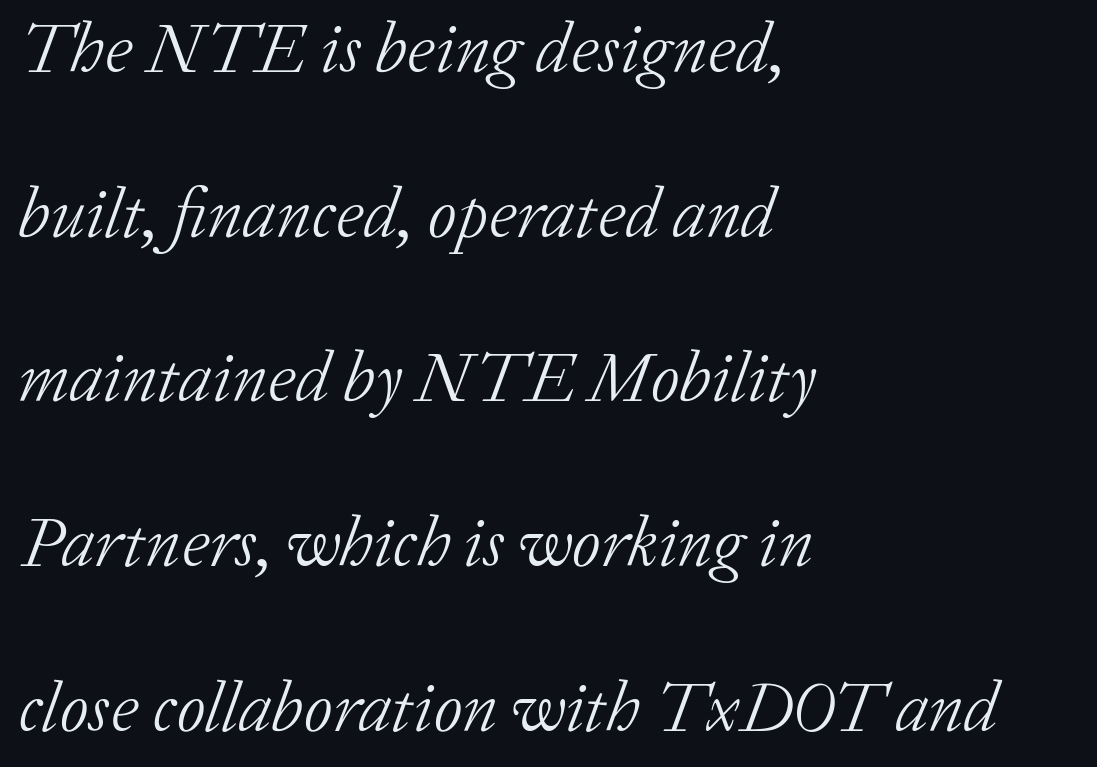
The zone under the glyphs is completely vacant. Caption: standard tracking, unaltered. The glyphs in this specimen are seriffed. These lines were composed using italics.
